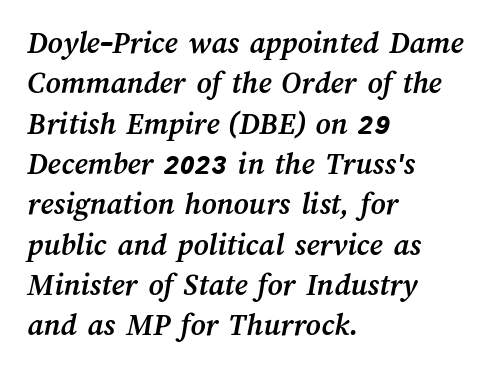
Q: Is the text bold? A: Yes.
Q: Is the text underlined? A: No.
Q: How is the paragraph aligned? A: Left-aligned.
Q: Is the spacing between letters normal or unusually wide? A: Normal.
Q: Is the spacing between lines tight, normal or loose? A: Normal.
Q: Width (condensed, normal, or wide)? A: Normal.
Q: Stroke contrast? A: Medium.
Q: x-height? A: Medium.
Q: Monospaced? A: No.
